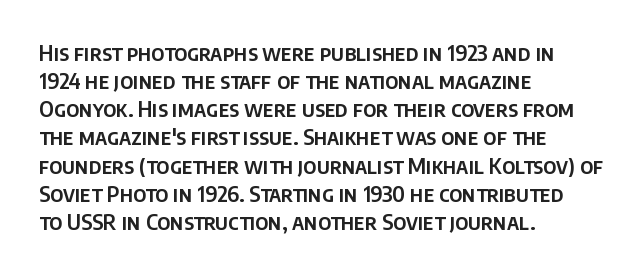
Teacher's note: observe the even left margin — that is flush-left alignment. No italicization has been applied; the sample stays upright. Clear beneath every line of the passage. Honestly, the letter spacing is just normal — you wouldn't notice it. A typesetter would call this leading conventional body-copy spacing.
